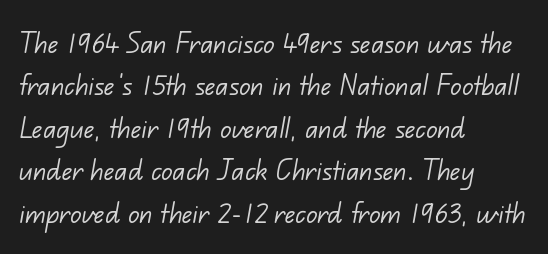
Leading matches the norm, producing a regular column. The ragged edge is on the right, which tells us the setting is flush left. Note: no serifs on the glyphs. Compared with a typical body face, this is equally light or lighter still.
